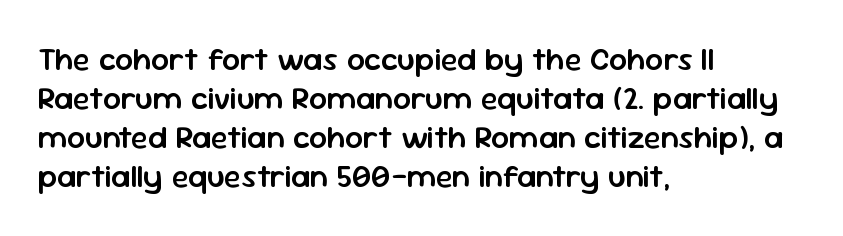
{"serif": "no", "italic": "no", "bold": "semi", "weight": "semibold", "width": "normal", "stroke_contrast": "low", "x_height": "medium", "monospaced": "no", "underline": "no", "align": "left", "line_spacing_ratio": 1.22, "letter_spacing": "normal", "letter_spacing_em": 0.0, "glyph_px": 32}
